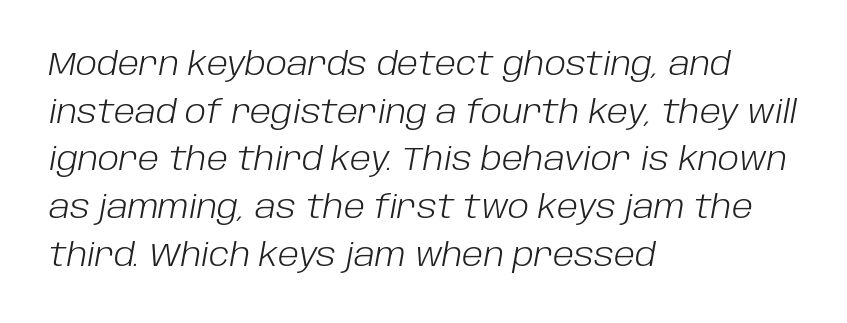
{"italic": "yes", "lean": "right", "slant_degrees": 10, "bold": "no", "weight": "light", "width": "normal", "stroke_contrast": "low", "x_height": "large", "monospaced": "no", "underline": "no", "align": "left", "line_spacing": "normal", "line_spacing_ratio": 1.49, "letter_spacing": "normal", "letter_spacing_em": 0.0, "glyph_px": 32}
